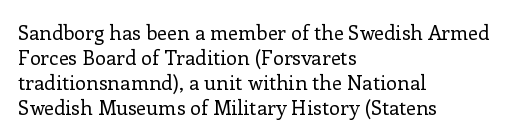
Q: Is the text bold? A: No.
Q: Is the text italic (slanted)? A: No, it is upright.
Q: Is the text underlined? A: No.
Q: How is the paragraph aligned? A: Left-aligned.
Q: Is the spacing between letters normal or unusually wide? A: Normal.
Q: Is the spacing between lines tight, normal or loose? A: Normal.
